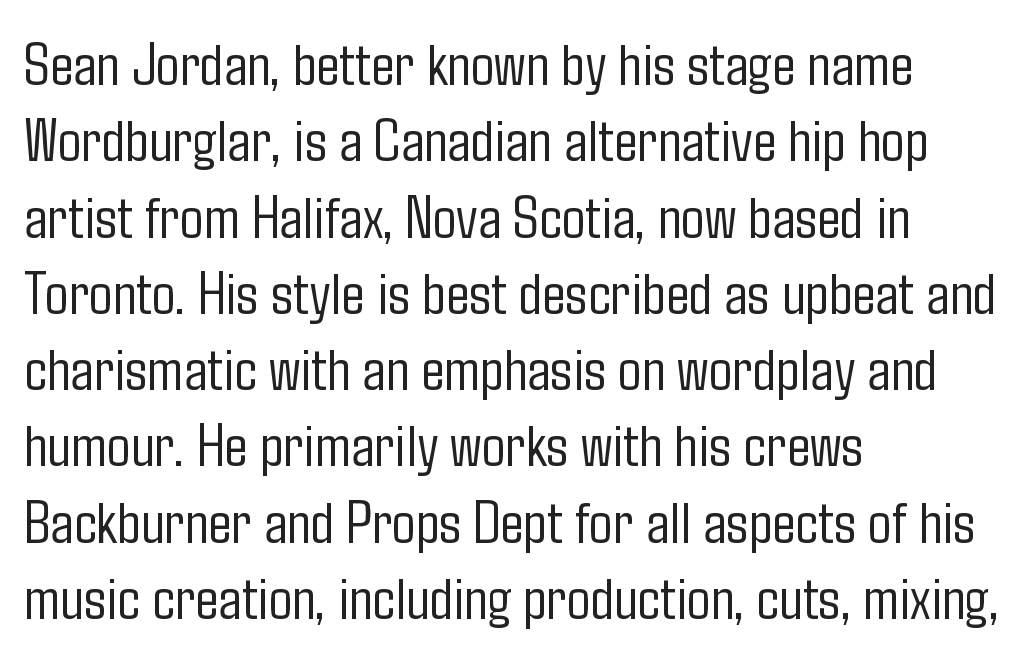
The letterforms sit shoulder to shoulder at normal distance. A roman cut, with each character standing at attention. The rendering uses natural spacing where letterforms have individual widths. Beneath every word, the page is bare. Counters stay open thanks to moderate or lighter strokes.
